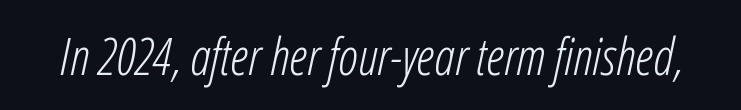
Q: Is the text bold? A: No.
Q: Is the text italic (slanted)? A: Yes, it leans right by about 12 degrees.
Q: Is the text underlined? A: No.
Q: Is the spacing between letters normal or unusually wide? A: Normal.
Q: Width (condensed, normal, or wide)? A: Condensed.
Q: Stroke contrast? A: Low.
Q: x-height? A: Medium.
Q: Monospaced? A: No.
